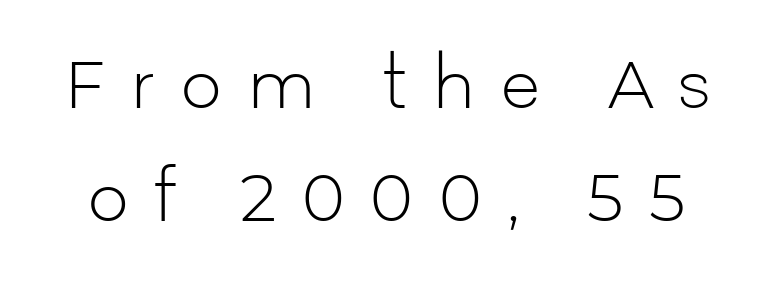
The horizontal fit of the characters is loose and conspicuously gappy. The characters display no serif detailing; their extremities are plain. No extra ink here — the face is not bold. Every stem runs plumb, perpendicular to the baseline. Descender tails drop into unmarked territory.
